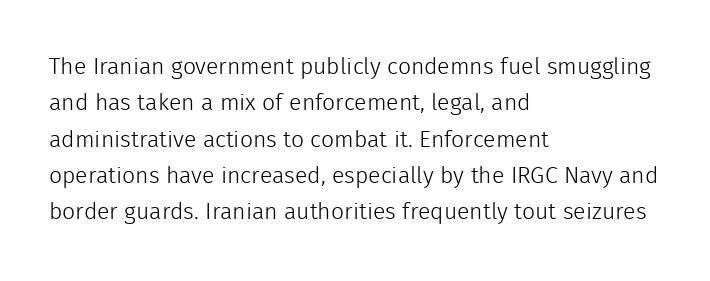
Q: Is the text bold? A: No.
Q: Is the text italic (slanted)? A: No, it is upright.
Q: Is the text underlined? A: No.
Q: How is the paragraph aligned? A: Left-aligned.
Q: Is the spacing between letters normal or unusually wide? A: Normal.
Q: Is the spacing between lines tight, normal or loose? A: Normal.
